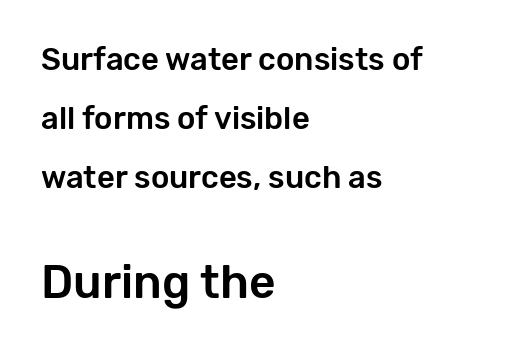
The image shows 46 px sans-serif type, upright; set left-aligned, loose line spacing (1.9x), normal letter spacing, not underlined; the second (bottom) block is 1.48x larger; low stroke contrast and a medium x-height.
